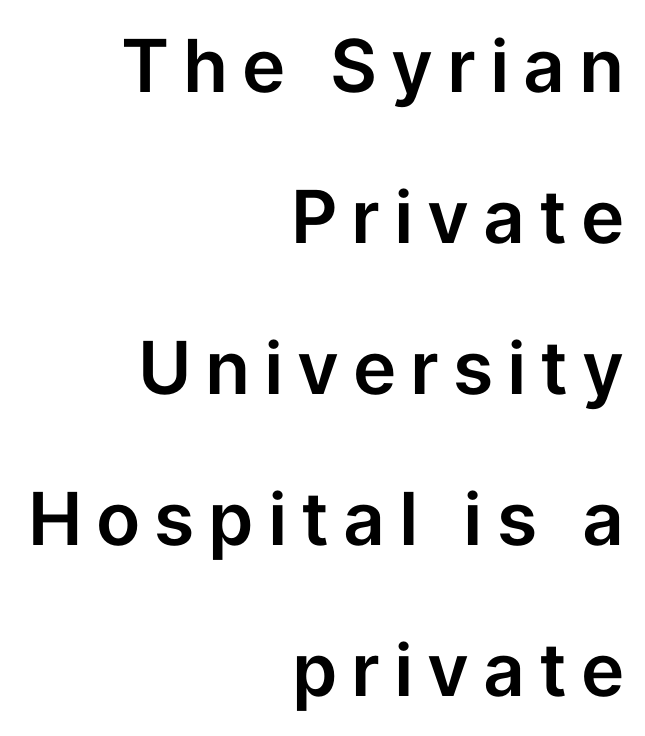
{"serif": "no", "italic": "no", "width": "normal", "stroke_contrast": "low", "x_height": "medium", "monospaced": "no", "underline": "no", "align": "right", "line_spacing": "loose", "line_spacing_ratio": 2.07, "glyph_px": 73}
